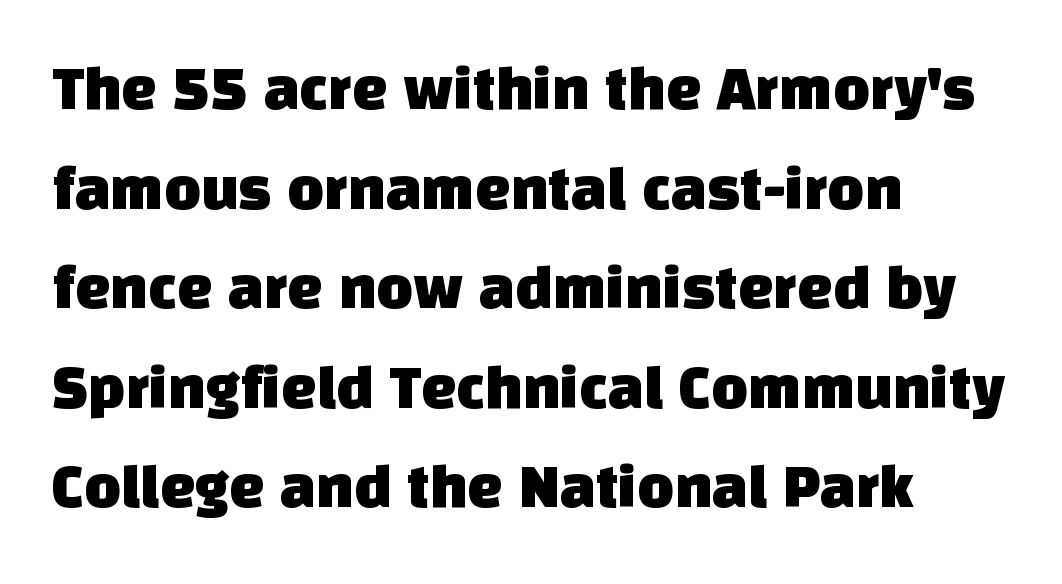
The area under the type is left untouched. Each letter's strokes conclude bluntly, with no projecting serifs. Character widths vary here, with narrow letters taking less room than wide ones. The letters sit at their default tracking, neither squeezed nor spread. The rows are spaced the way most documents space them.
